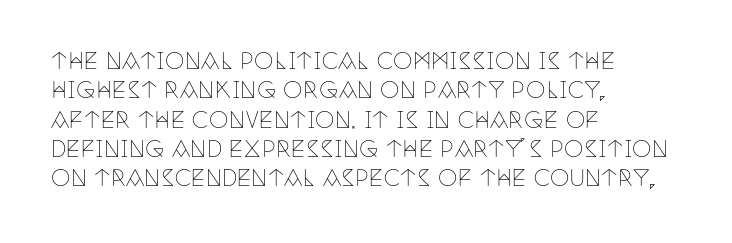
{"italic": "no", "bold": "no", "underline": "no", "align": "left", "line_spacing": "normal", "line_spacing_ratio": 1.33, "letter_spacing": "normal", "letter_spacing_em": 0.0, "glyph_px": 22}
